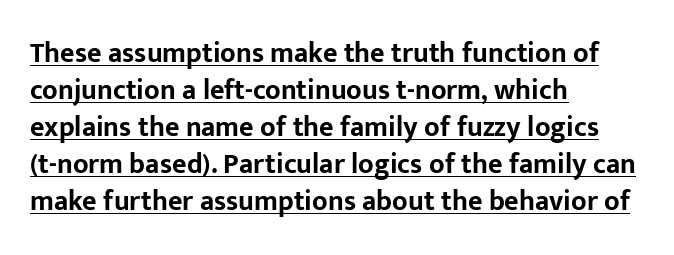
The image shows 28 px bold sans-serif type, upright; set left-aligned, normal line spacing (1.32x), normal letter spacing, underlined; low stroke contrast and a medium x-height.
